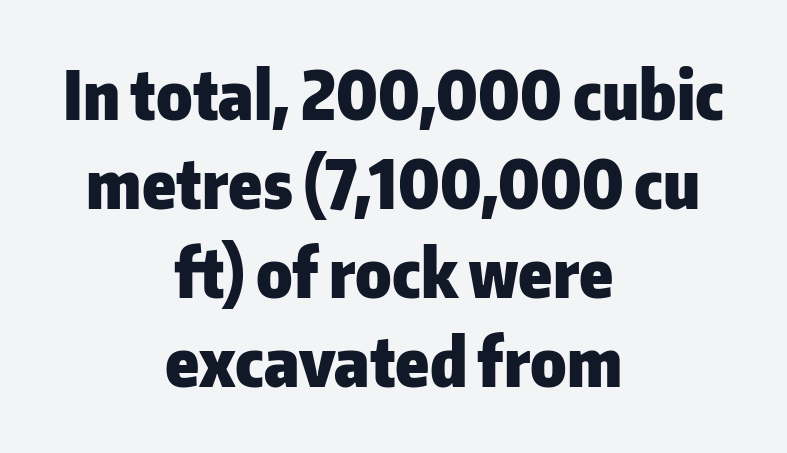
To sum up the face: it is a sans, with no serifs. If you drew a line through each stem, it would be perfectly vertical. Each letter keeps its own natural width here, so spacing adapts to shape. The type is set solid horizontally, with unmodified tracking.
